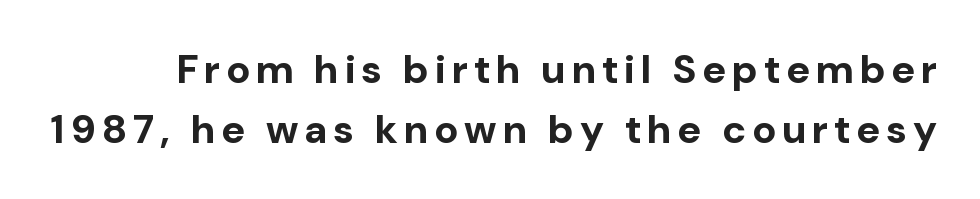
The font family rendered here belongs to the sans-serif group. The rendering uses natural spacing where letterforms have individual widths. No italicization has been applied; the sample stays upright. Underlining? Definitely not there. The glyphs have the mass of a bold cut.
